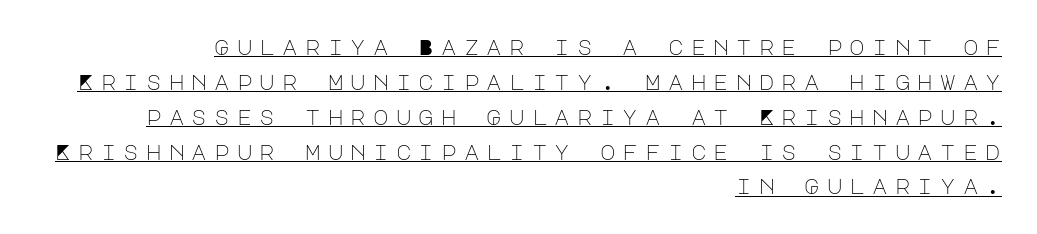
Caption: lettering with a line underneath. Substantial extra tracking has been applied to these lines. Casual observation: everything's shoved over to the right. The lettering holds an erect, upright posture throughout. Whoever set this chose a conventional vertical rhythm. Vertical stems look standard width or narrower in stroke.
